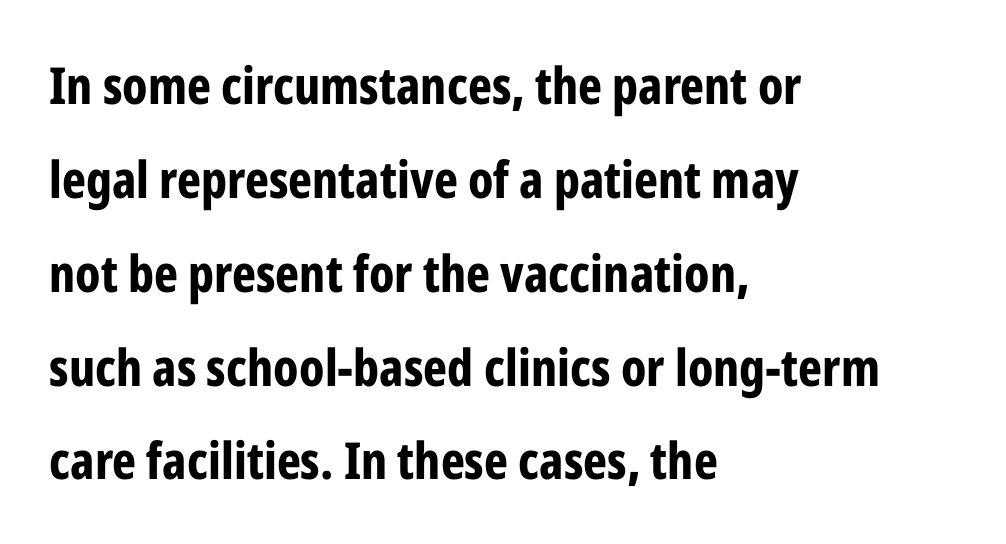
Q: Is the text bold? A: Yes.
Q: Is the text italic (slanted)? A: No, it is upright.
Q: Is the typeface a serif or a sans-serif typeface? A: Sans-serif.
Q: Is the text underlined? A: No.
Q: How is the paragraph aligned? A: Left-aligned.
Q: Is the spacing between letters normal or unusually wide? A: Normal.
Q: Width (condensed, normal, or wide)? A: Condensed.
Q: Stroke contrast? A: Low.
Q: x-height? A: Medium.
Q: Monospaced? A: No.
